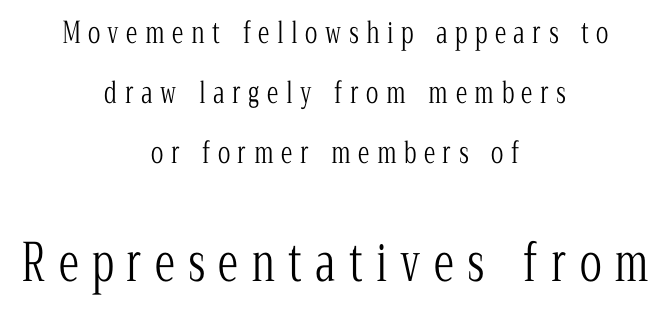
Neither beginnings nor endings align; midpoints do. Character widths vary here, with narrow letters taking less room than wide ones. Inter-character spacing is expanded well beyond the font's built-in metrics. In terms of letterform style, serifs are clearly present. Size hierarchy here favors the trailing block over the leading one. Glance below the letters and you will spot only blank space.
